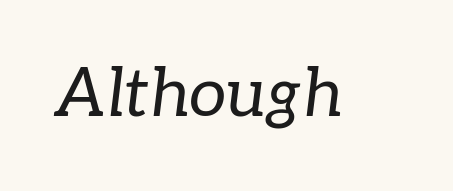
Q: Is the text bold? A: No.
Q: Is the text italic (slanted)? A: Yes, it leans right by about 7 degrees.
Q: Is the typeface a serif or a sans-serif typeface? A: Serif.
Q: Is the text underlined? A: No.
Q: Is the spacing between letters normal or unusually wide? A: Normal.
Q: Width (condensed, normal, or wide)? A: Normal.
Q: Stroke contrast? A: Low.
Q: x-height? A: Medium.
Q: Monospaced? A: No.
